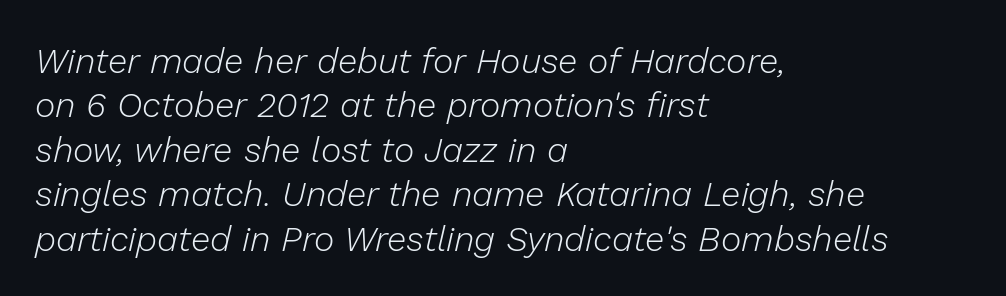
{"italic": "yes", "lean": "right", "slant_degrees": 13, "bold": "no", "weight": "light", "width": "normal", "stroke_contrast": "low", "x_height": "medium", "monospaced": "no", "underline": "no", "align": "left", "line_spacing": "normal", "line_spacing_ratio": 1.27, "letter_spacing": "normal", "letter_spacing_em": 0.0, "glyph_px": 35}
